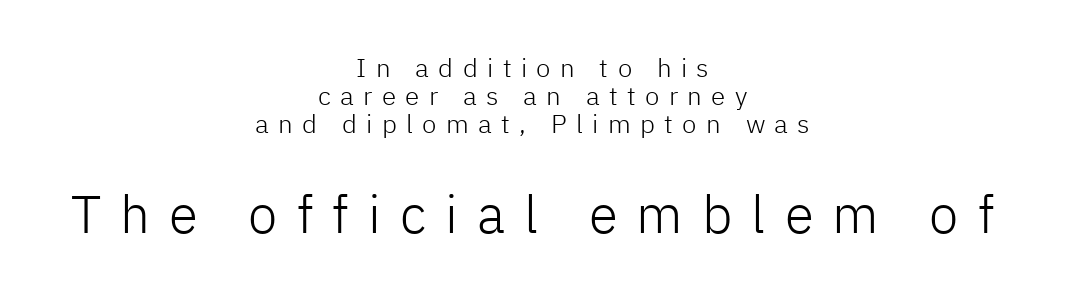
Q: Is the text bold? A: No.
Q: Is the text italic (slanted)? A: No, it is upright.
Q: Is the typeface a serif or a sans-serif typeface? A: Sans-serif.
Q: Is the text underlined? A: No.
Q: How is the paragraph aligned? A: Centered.
Q: Is the spacing between letters normal or unusually wide? A: Unusually wide.
Q: Is the spacing between lines tight, normal or loose? A: Tight.
Q: Which block of text is set in a larger size, the first (top) or the second (bottom)? A: The second (bottom) one.
Q: Width (condensed, normal, or wide)? A: Normal.
Q: Stroke contrast? A: Low.
Q: x-height? A: Medium.
Q: Monospaced? A: No.
